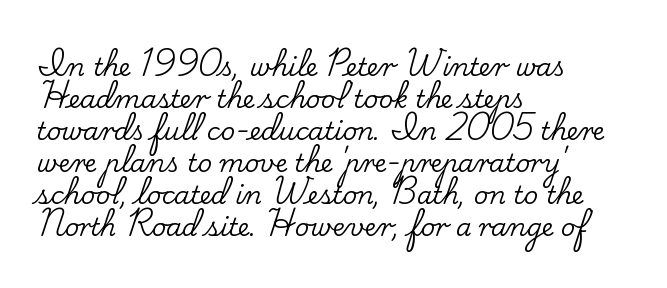
Summary of vertical rhythm: regular, with standard interline spacing. The string is rendered with underlining switched off. This rendering uses left alignment, leaving the right contour irregular. The horizontal fit of the characters is conventional and even.
